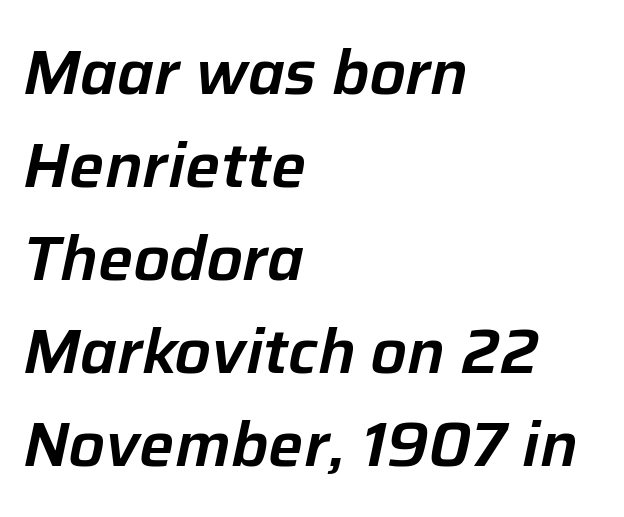
Q: Is the text italic (slanted)? A: Yes, it leans right by about 12 degrees.
Q: Is the text underlined? A: No.
Q: How is the paragraph aligned? A: Left-aligned.
Q: Is the spacing between letters normal or unusually wide? A: Normal.
Q: Is the spacing between lines tight, normal or loose? A: Normal.
Q: Width (condensed, normal, or wide)? A: Normal.
Q: Stroke contrast? A: Low.
Q: x-height? A: Medium.
Q: Monospaced? A: No.
